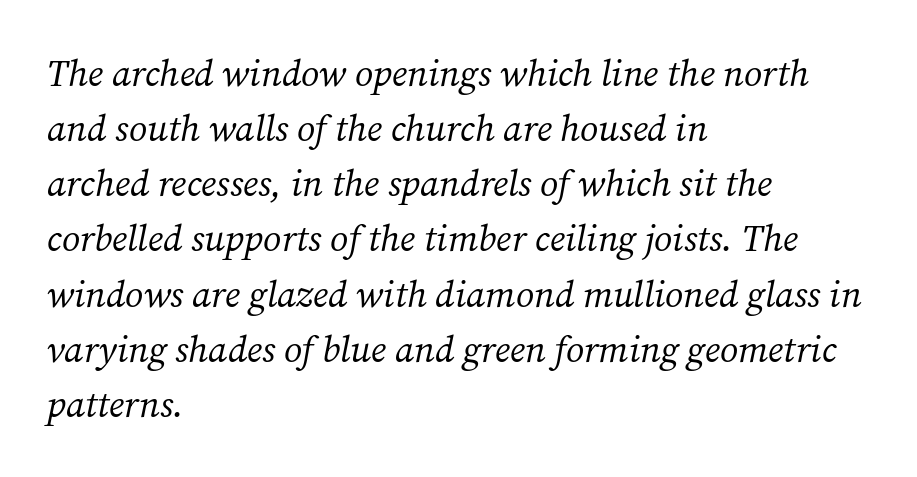
{"serif": "yes", "italic": "yes", "lean": "right", "slant_degrees": 12, "bold": "no", "weight": "regular", "width": "normal", "stroke_contrast": "medium", "x_height": "medium", "monospaced": "no", "underline": "no", "align": "left", "line_spacing": "normal", "line_spacing_ratio": 1.49, "letter_spacing": "normal", "letter_spacing_em": 0.0, "glyph_px": 37}
